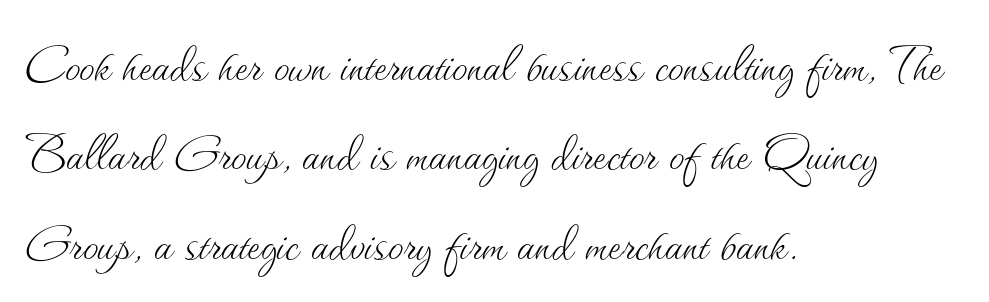
Q: Is the text bold? A: No.
Q: Is the text italic (slanted)? A: Yes.
Q: Is the text underlined? A: No.
Q: How is the paragraph aligned? A: Left-aligned.
Q: Is the spacing between letters normal or unusually wide? A: Normal.
Q: Is the spacing between lines tight, normal or loose? A: Normal.
Q: Width (condensed, normal, or wide)? A: Normal.
Q: Stroke contrast? A: Medium.
Q: x-height? A: Small.
Q: Monospaced? A: No.
